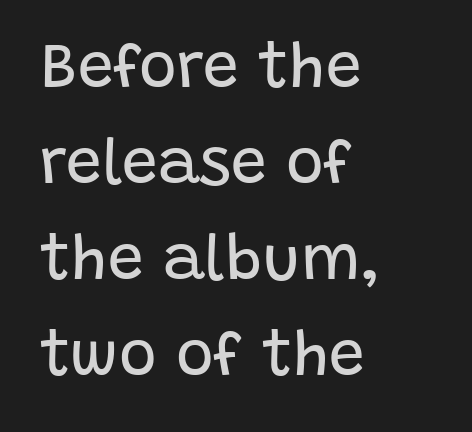
{"serif": "no", "italic": "no", "bold": "no", "weight": "regular", "width": "normal", "stroke_contrast": "low", "x_height": "large", "monospaced": "no", "underline": "no", "align": "left", "line_spacing": "normal", "line_spacing_ratio": 1.5, "letter_spacing": "normal", "letter_spacing_em": 0.0, "glyph_px": 64}
